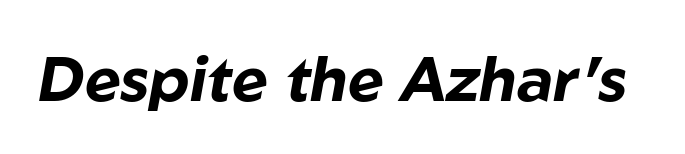
{"italic": "yes", "lean": "right", "slant_degrees": 10, "bold": "yes", "weight": "bold", "width": "normal", "stroke_contrast": "low", "x_height": "medium", "monospaced": "no", "underline": "no", "letter_spacing": "normal", "letter_spacing_em": 0.0, "glyph_px": 62}
